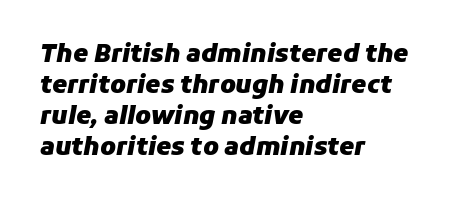
Q: Is the text bold? A: Yes.
Q: Is the text italic (slanted)? A: Yes, it leans right by about 11 degrees.
Q: Is the text underlined? A: No.
Q: How is the paragraph aligned? A: Left-aligned.
Q: Is the spacing between letters normal or unusually wide? A: Normal.
Q: Is the spacing between lines tight, normal or loose? A: Normal.
